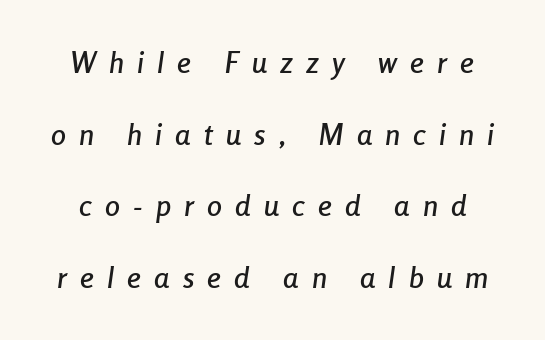
{"italic": "yes", "lean": "right", "slant_degrees": 8, "width": "condensed", "stroke_contrast": "low", "x_height": "medium", "monospaced": "no", "underline": "no", "line_spacing": "loose", "line_spacing_ratio": 2.39, "letter_spacing": "wide", "letter_spacing_em": 0.44, "glyph_px": 30}
